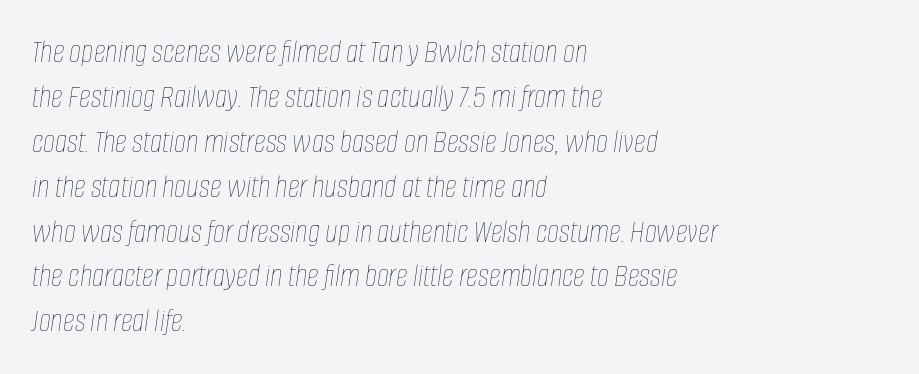
{"italic": "yes", "lean": "right", "slant_degrees": 8, "bold": "no", "weight": "thin", "width": "condensed", "stroke_contrast": "low", "x_height": "large", "monospaced": "no", "underline": "no", "align": "left", "line_spacing": "normal", "line_spacing_ratio": 1.36, "letter_spacing": "normal", "letter_spacing_em": 0.0, "glyph_px": 33}
